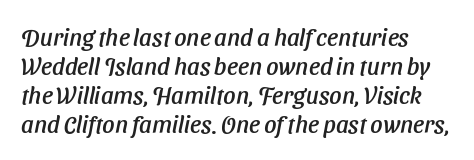
{"underline": "no", "align": "left", "line_spacing_ratio": 1.21, "letter_spacing": "normal", "letter_spacing_em": 0.0, "glyph_px": 24}
